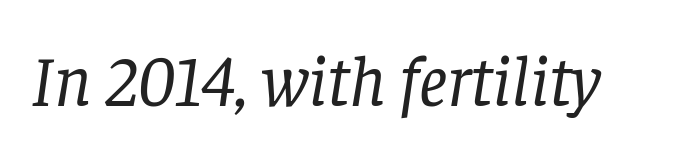
{"serif": "yes", "italic": "yes", "lean": "right", "slant_degrees": 8, "bold": "no", "weight": "regular", "width": "normal", "stroke_contrast": "low", "x_height": "large", "monospaced": "no", "underline": "no", "letter_spacing": "normal", "letter_spacing_em": 0.0, "glyph_px": 71}
